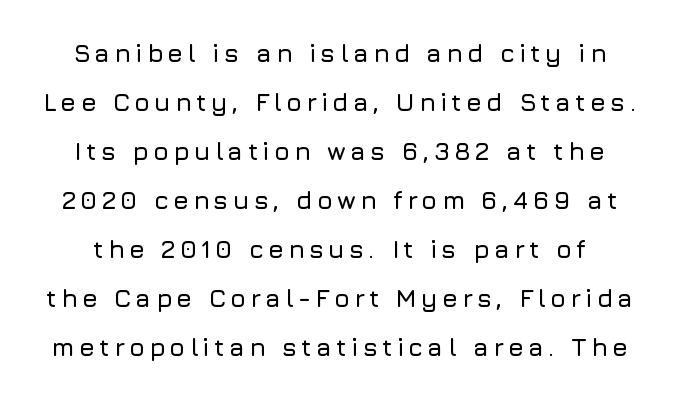
{"italic": "no", "underline": "no", "line_spacing": "loose", "line_spacing_ratio": 1.96, "glyph_px": 25}
